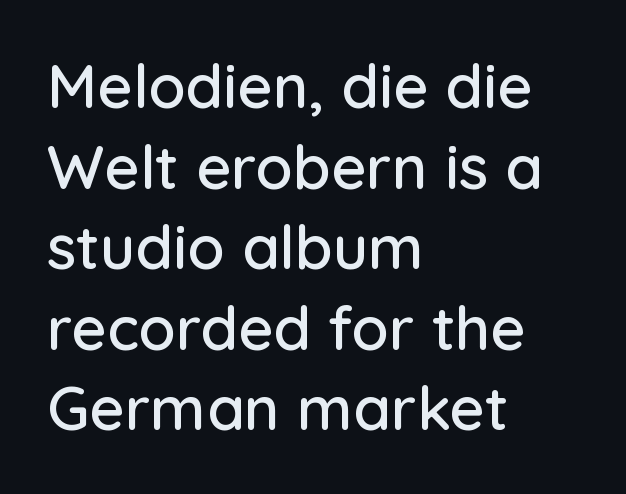
The image shows 61 px sans-serif type, upright; set left-aligned, normal line spacing (1.32x), normal letter spacing, not underlined; low stroke contrast and a medium x-height.
